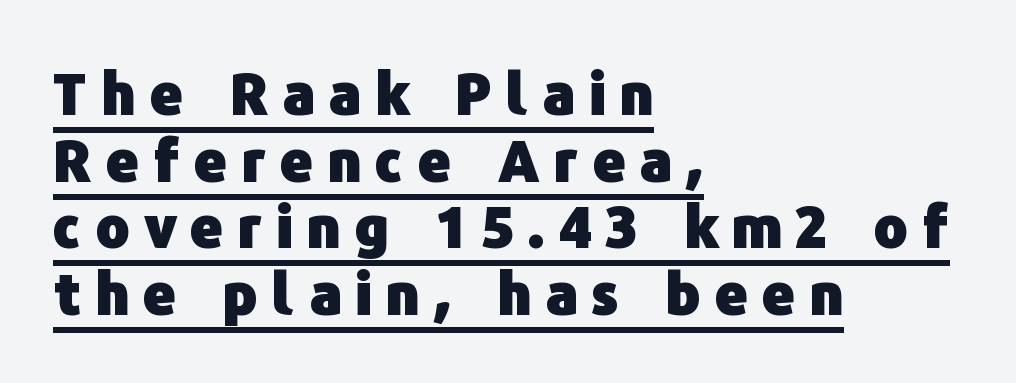
Q: Is the text bold? A: Yes.
Q: Is the text italic (slanted)? A: No, it is upright.
Q: Is the typeface a serif or a sans-serif typeface? A: Sans-serif.
Q: Is the text underlined? A: Yes.
Q: How is the paragraph aligned? A: Left-aligned.
Q: Is the spacing between letters normal or unusually wide? A: Unusually wide.
Q: Width (condensed, normal, or wide)? A: Normal.
Q: Stroke contrast? A: Low.
Q: x-height? A: Medium.
Q: Monospaced? A: No.
